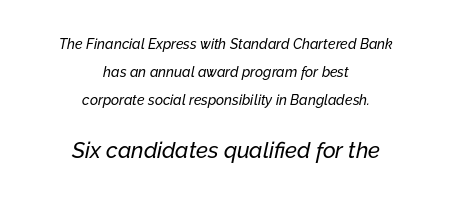
Words appear dense and cohesive because spacing is normal. The glyphs look as if they've been sheared to an angle. Visually the block forms a symmetrical silhouette, jagged on both flanks. Two sizes are in play, and the larger belongs to the second block. Successive baselines arrive slowly, with a big drop between each.
